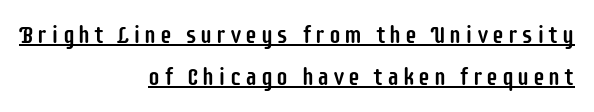
This sample is right-justified, so line beginnings fall wherever the words allow. A baseline rule has been typeset under these characters. Does the lettering tilt? It doesn't — this is upright.
